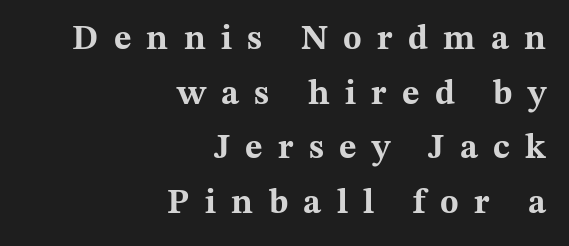
Q: Is the text bold? A: Yes.
Q: Is the text italic (slanted)? A: No, it is upright.
Q: Is the typeface a serif or a sans-serif typeface? A: Serif.
Q: Is the text underlined? A: No.
Q: How is the paragraph aligned? A: Right-aligned.
Q: Is the spacing between letters normal or unusually wide? A: Unusually wide.
Q: Is the spacing between lines tight, normal or loose? A: Normal.
Q: Width (condensed, normal, or wide)? A: Wide.
Q: Stroke contrast? A: Medium.
Q: x-height? A: Medium.
Q: Monospaced? A: No.
